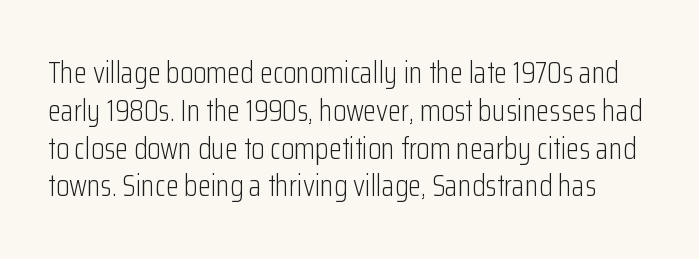
{"serif": "no", "italic": "no", "bold": "no", "weight": "light", "width": "condensed", "stroke_contrast": "low", "x_height": "medium", "monospaced": "no", "underline": "no", "line_spacing": "normal", "line_spacing_ratio": 1.26, "letter_spacing": "normal", "letter_spacing_em": 0.0, "glyph_px": 30}
